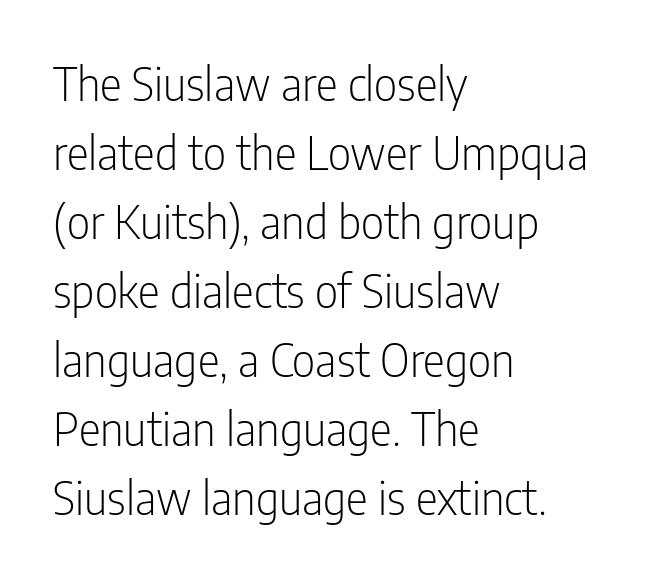
Compared with typical body copy, the letter spacing here is the same. It's the straight-up-and-down kind of type. How would I describe the line gaps? Plain and ordinary. Serif or sans? Sans — the stroke terminals are bare. Line starts are locked; line ends wander. The rendering uses natural spacing where letterforms have individual widths.
